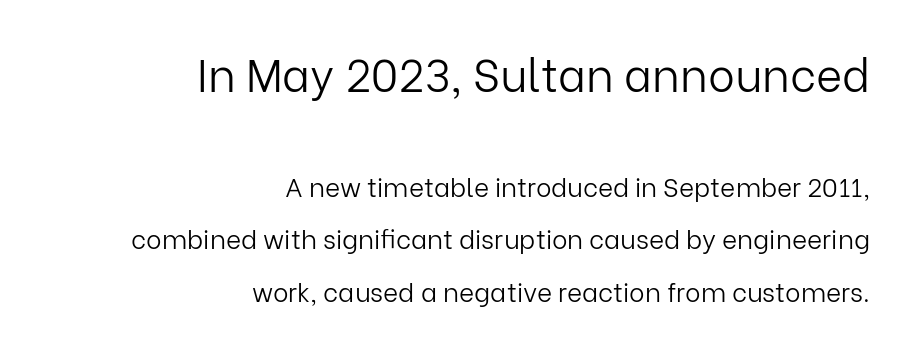
Q: Is the text bold? A: No.
Q: Is the text italic (slanted)? A: No, it is upright.
Q: Is the typeface a serif or a sans-serif typeface? A: Sans-serif.
Q: Is the text underlined? A: No.
Q: How is the paragraph aligned? A: Right-aligned.
Q: Is the spacing between letters normal or unusually wide? A: Normal.
Q: Is the spacing between lines tight, normal or loose? A: Loose.
Q: Which block of text is set in a larger size, the first (top) or the second (bottom)? A: The first (top) one.
Q: Width (condensed, normal, or wide)? A: Normal.
Q: Stroke contrast? A: Low.
Q: x-height? A: Medium.
Q: Monospaced? A: No.
